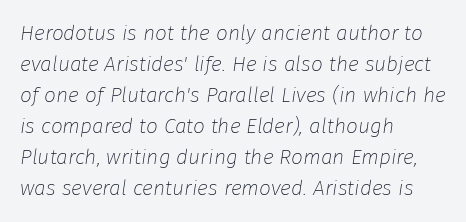
The image shows 21 px text type, italic (leaning right); set left-aligned, normal line spacing (1.48x), normal letter spacing, not underlined.
